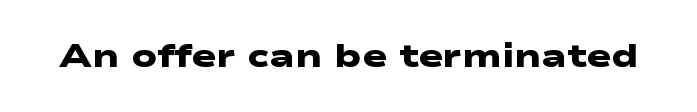
{"serif": "no", "bold": "yes", "weight": "heavy", "width": "wide", "stroke_contrast": "low", "x_height": "medium", "monospaced": "no", "underline": "no", "letter_spacing": "normal", "letter_spacing_em": 0.0, "glyph_px": 33}
